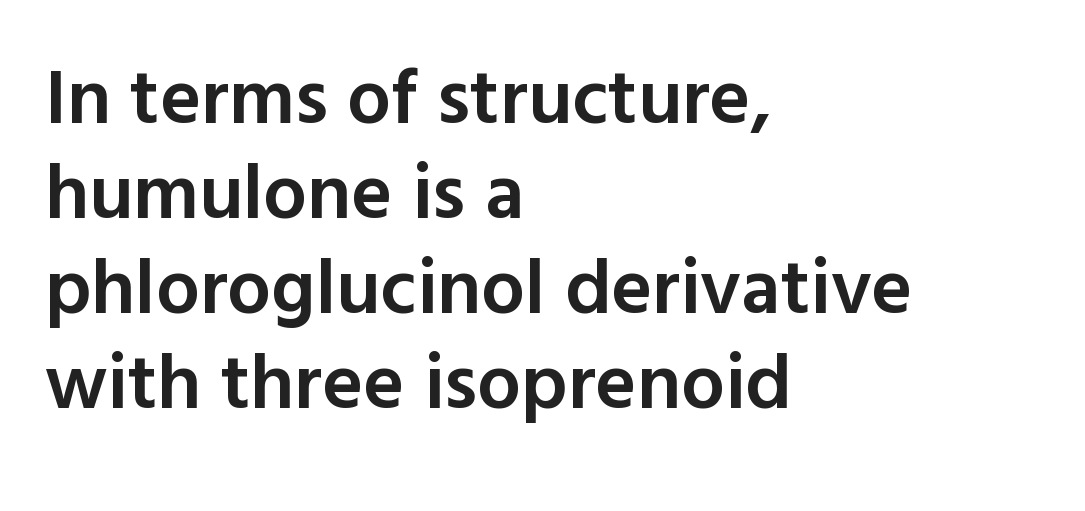
The image shows 78 px semibold sans-serif type, upright; set left-aligned, line spacing 1.22x, normal letter spacing, not underlined; a medium x-height.
